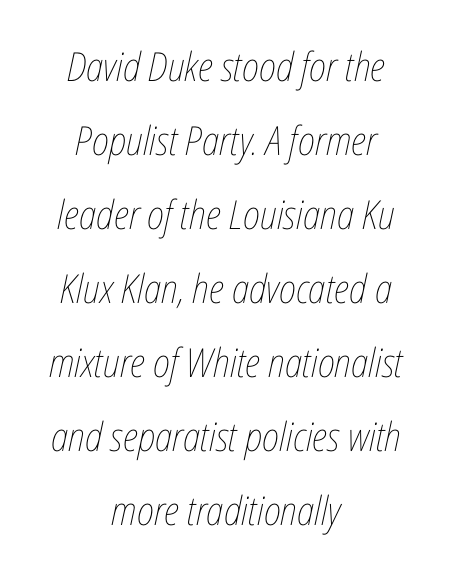
The image shows 40 px thin, condensed type, italic (leaning right); set centered, line spacing 1.85x, normal letter spacing, not underlined; low stroke contrast and a medium x-height.
